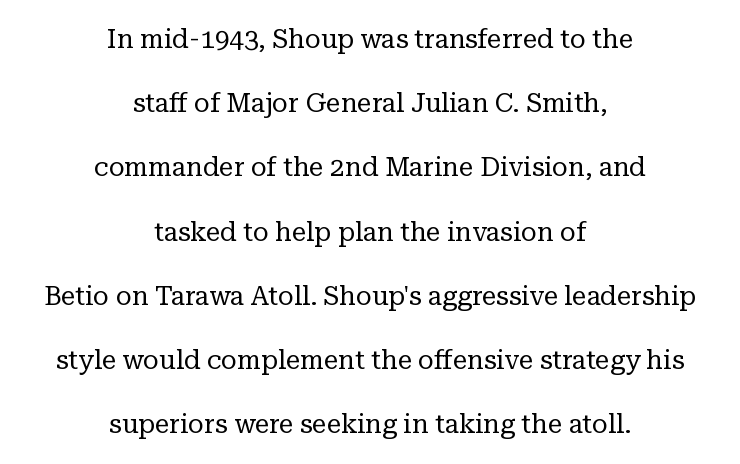
The image shows 26 px text type, upright; set centered, loose line spacing (2.47x), normal letter spacing, not underlined.
